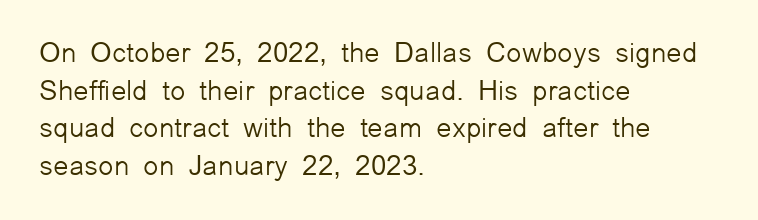
Q: Is the text bold? A: No.
Q: Is the text italic (slanted)? A: No, it is upright.
Q: Is the typeface a serif or a sans-serif typeface? A: Sans-serif.
Q: Is the text underlined? A: No.
Q: How is the paragraph aligned? A: Left-aligned.
Q: Is the spacing between letters normal or unusually wide? A: Normal.
Q: Is the spacing between lines tight, normal or loose? A: Normal.
Q: Width (condensed, normal, or wide)? A: Normal.
Q: Stroke contrast? A: Low.
Q: x-height? A: Medium.
Q: Monospaced? A: No.
